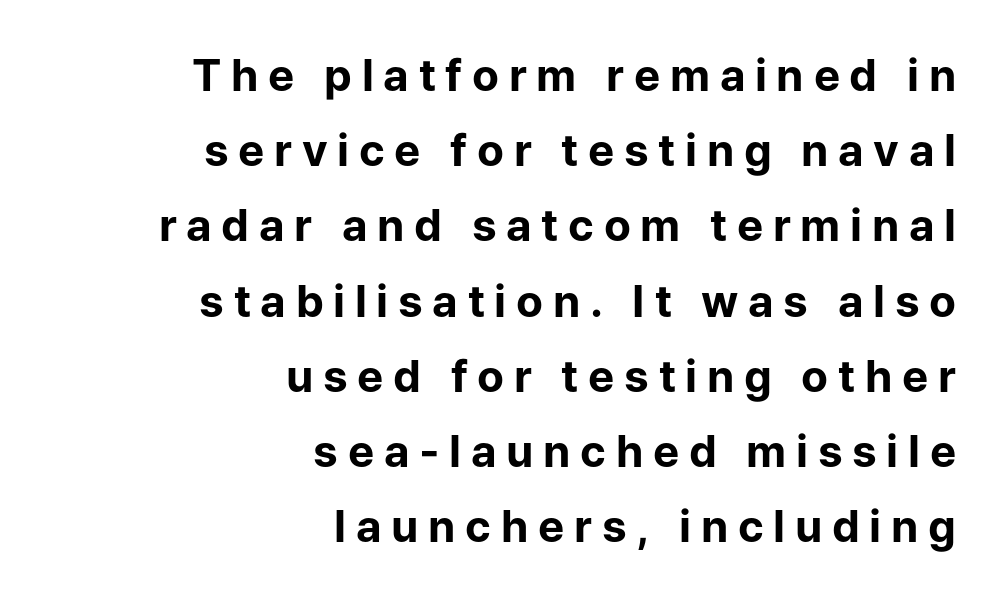
The passage shown is not underscored anywhere. The glyphs have the mass of a bold cut. The characters display no serif detailing; their extremities are plain. Italic: no, the glyphs are upright roman. The rendering uses natural spacing where letterforms have individual widths.
